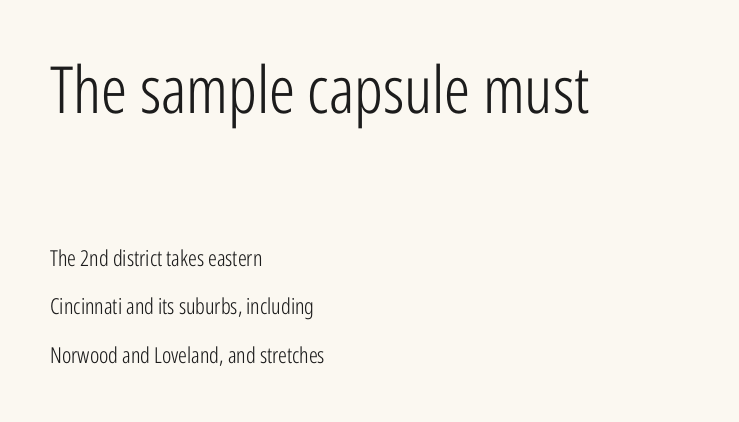
The image shows 65 px light, condensed sans-serif type, upright; set left-aligned, loose line spacing (2.2x), normal letter spacing, not underlined; the first (top) block is 2.95x larger; low stroke contrast and a medium x-height.
